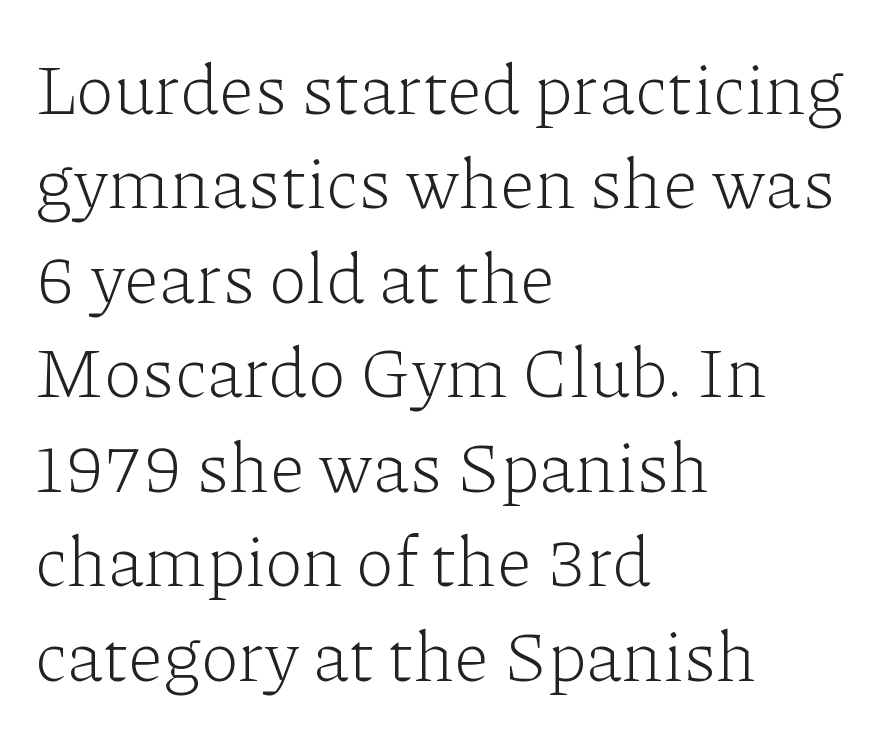
{"serif": "yes", "italic": "no", "bold": "no", "weight": "light", "width": "normal", "stroke_contrast": "low", "x_height": "medium", "monospaced": "no", "underline": "no", "align": "left", "line_spacing": "normal", "line_spacing_ratio": 1.33, "letter_spacing": "normal", "letter_spacing_em": 0.0, "glyph_px": 71}
